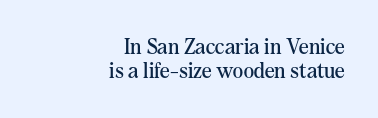
{"italic": "no", "bold": "no", "underline": "no", "align": "right", "line_spacing": "tight", "line_spacing_ratio": 1.1, "letter_spacing": "normal", "letter_spacing_em": 0.0, "glyph_px": 22}
